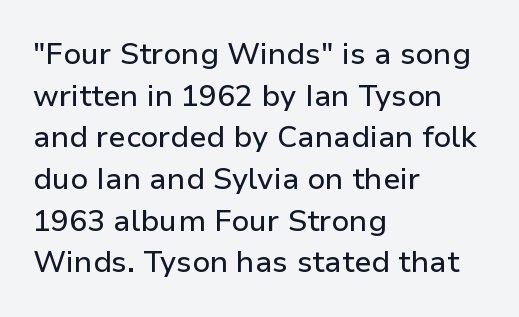
{"serif": "no", "italic": "no", "width": "normal", "stroke_contrast": "low", "x_height": "medium", "monospaced": "no", "underline": "no", "align": "left", "line_spacing": "normal", "line_spacing_ratio": 1.39, "letter_spacing": "normal", "letter_spacing_em": 0.0, "glyph_px": 30}
